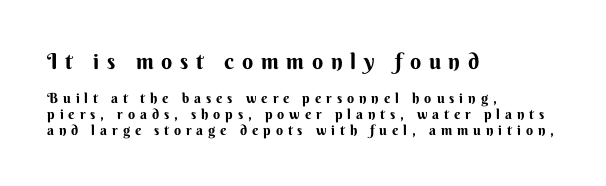
Q: Is the text bold? A: Yes.
Q: Is the text italic (slanted)? A: No, it is upright.
Q: Is the text underlined? A: No.
Q: How is the paragraph aligned? A: Left-aligned.
Q: Is the spacing between letters normal or unusually wide? A: Unusually wide.
Q: Is the spacing between lines tight, normal or loose? A: Tight.
Q: Which block of text is set in a larger size, the first (top) or the second (bottom)? A: The first (top) one.
